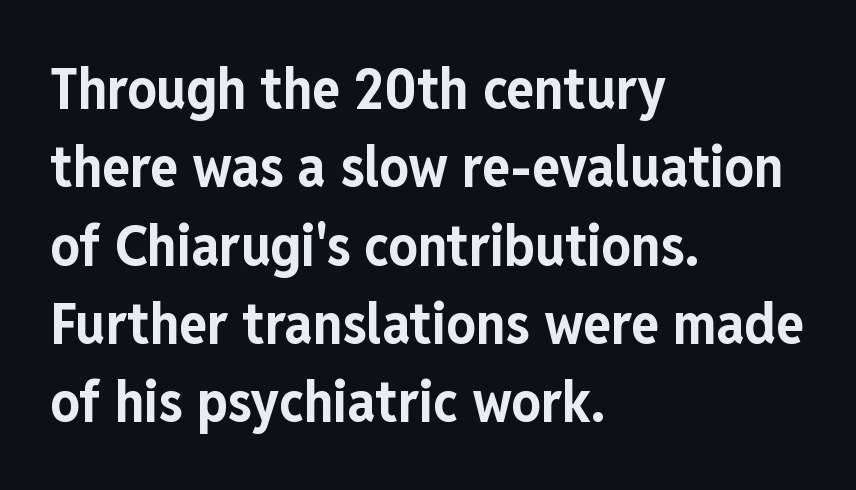
The image shows 58 px bold, condensed sans-serif type, upright; set left-aligned, normal line spacing (1.35x), normal letter spacing, not underlined; low stroke contrast and a medium x-height.
